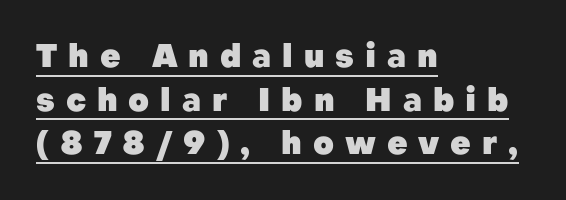
{"serif": "no", "italic": "no", "bold": "yes", "weight": "heavy", "width": "normal", "stroke_contrast": "low", "x_height": "medium", "monospaced": "no", "underline": "yes", "align": "left", "line_spacing": "normal", "line_spacing_ratio": 1.36, "letter_spacing": "wide", "letter_spacing_em": 0.34, "glyph_px": 32}
